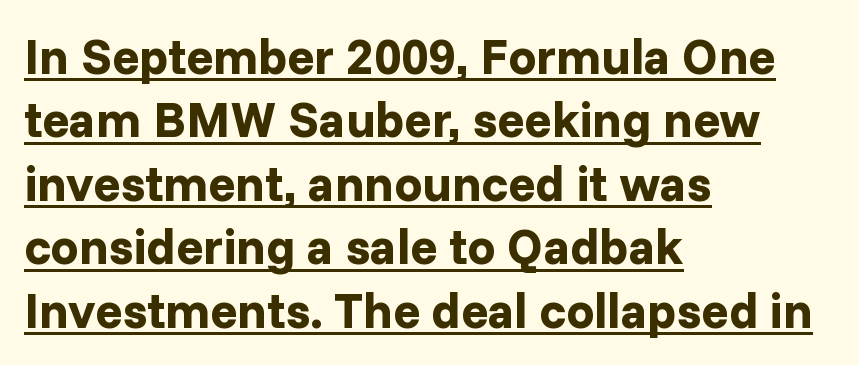
What stands out about the letter spacing? Nothing — it is the standard amount. What kind of face is this? One without serifs — a sans. Notice how the passage keeps a crisp vertical edge on the left only. These words are printed bold, with thick strokes throughout. Horizontal bands of white between lines are of average thickness.
